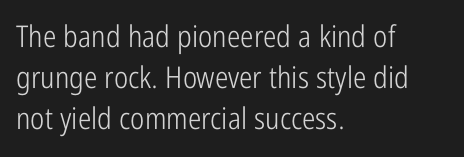
The rendering uses natural spacing where letterforms have individual widths. This sample uses plain, unmodified letter spacing. I'd call this a sans setting — the letters go barefoot. The weight tops out at a normal text grade.
